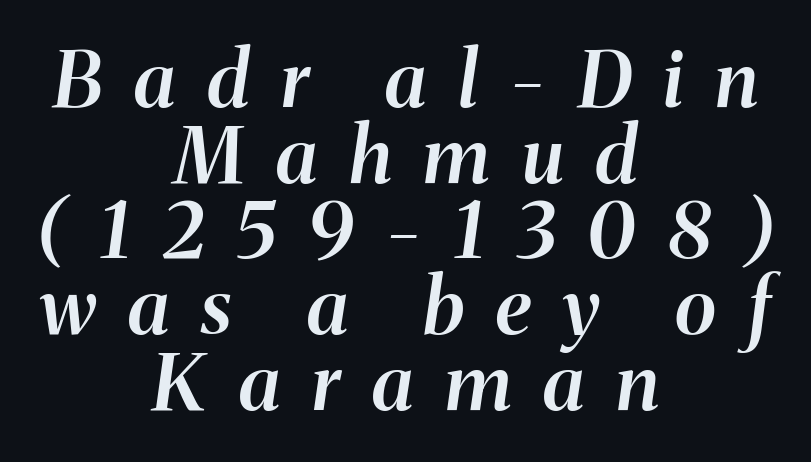
Q: Is the text bold? A: Semi-bold.
Q: Is the text italic (slanted)? A: Yes, it leans right by about 8 degrees.
Q: Is the text underlined? A: No.
Q: How is the paragraph aligned? A: Centered.
Q: Is the spacing between letters normal or unusually wide? A: Unusually wide.
Q: Is the spacing between lines tight, normal or loose? A: Tight.
Q: Width (condensed, normal, or wide)? A: Normal.
Q: Stroke contrast? A: Medium.
Q: x-height? A: Medium.
Q: Monospaced? A: No.
